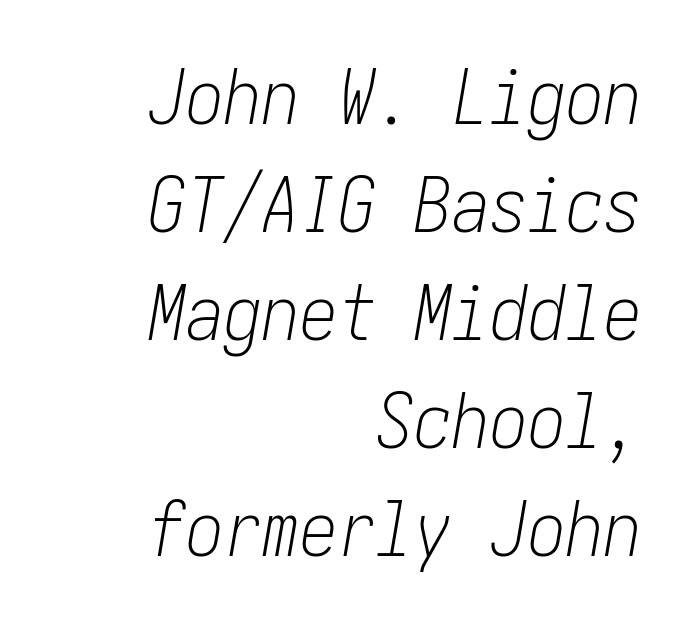
{"italic": "yes", "lean": "right", "slant_degrees": 10, "bold": "no", "weight": "light", "width": "condensed", "stroke_contrast": "low", "x_height": "medium", "underline": "no", "align": "right", "line_spacing": "normal", "line_spacing_ratio": 1.42, "letter_spacing": "normal", "letter_spacing_em": 0.0, "glyph_px": 76}
